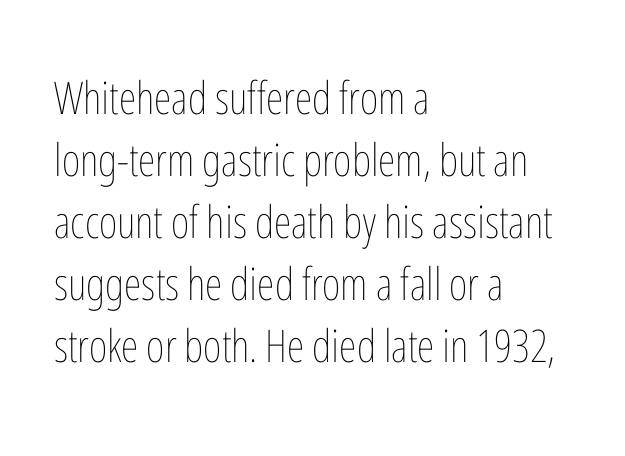
The line-height multiplier appears to be the usual default. Horizontally, the lines are justified to the leading edge only. Observe the ordinary spacing: letters are neighbours, not strangers. The lettering holds an erect, upright posture throughout.
